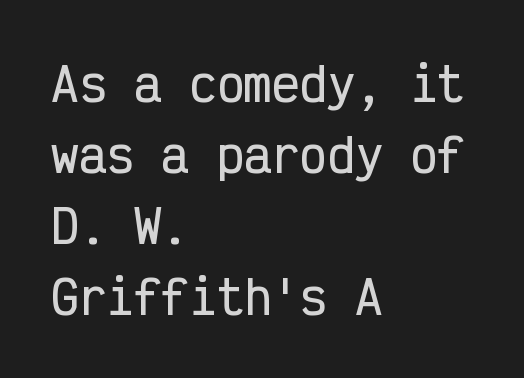
Q: Is the text italic (slanted)? A: No, it is upright.
Q: Is the typeface a serif or a sans-serif typeface? A: Sans-serif.
Q: Is the text underlined? A: No.
Q: How is the paragraph aligned? A: Left-aligned.
Q: Is the spacing between letters normal or unusually wide? A: Normal.
Q: Is the spacing between lines tight, normal or loose? A: Normal.
Q: Width (condensed, normal, or wide)? A: Condensed.
Q: Stroke contrast? A: Low.
Q: x-height? A: Medium.
Q: Monospaced? A: Yes.
